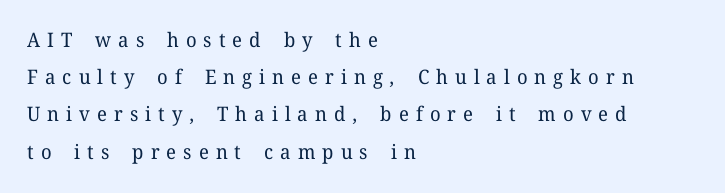
The image shows 20 px text type, upright; set left-aligned, line spacing 1.86x, unusually wide letter spacing (+0.35 em), not underlined.
